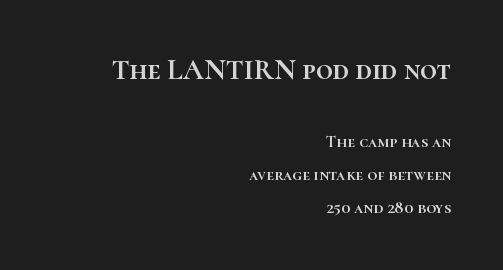
Q: Is the text italic (slanted)? A: No, it is upright.
Q: Is the text underlined? A: No.
Q: How is the paragraph aligned? A: Right-aligned.
Q: Is the spacing between letters normal or unusually wide? A: Normal.
Q: Is the spacing between lines tight, normal or loose? A: Loose.
Q: Which block of text is set in a larger size, the first (top) or the second (bottom)? A: The first (top) one.
Q: Width (condensed, normal, or wide)? A: Normal.
Q: Stroke contrast? A: High.
Q: x-height? A: Medium.
Q: Monospaced? A: No.
